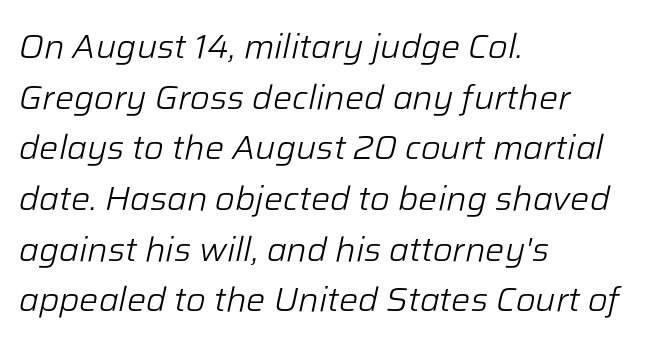
The image shows 34 px light type, italic (leaning right); set left-aligned, normal line spacing (1.49x), normal letter spacing, not underlined; low stroke contrast and a medium x-height.
